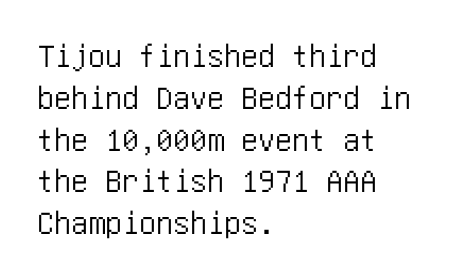
The image shows 34 px condensed sans-serif type, upright; set left-aligned, line spacing 1.23x, normal letter spacing, not underlined; low stroke contrast and a large x-height.
